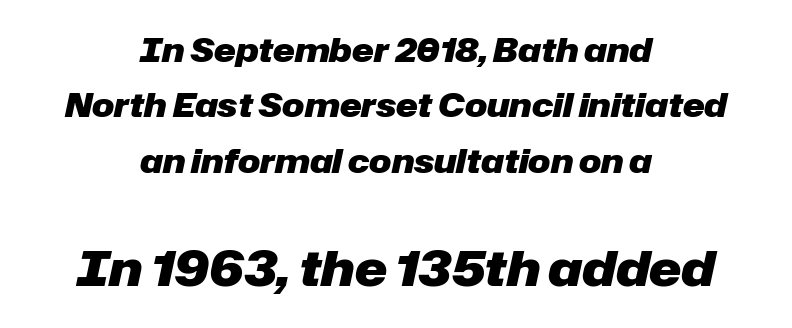
Q: Is the text bold? A: Yes.
Q: Is the text italic (slanted)? A: Yes, it leans right by about 12 degrees.
Q: Is the text underlined? A: No.
Q: How is the paragraph aligned? A: Centered.
Q: Is the spacing between letters normal or unusually wide? A: Normal.
Q: Is the spacing between lines tight, normal or loose? A: Normal.
Q: Which block of text is set in a larger size, the first (top) or the second (bottom)? A: The second (bottom) one.
Q: Width (condensed, normal, or wide)? A: Normal.
Q: Stroke contrast? A: Low.
Q: x-height? A: Medium.
Q: Monospaced? A: No.
